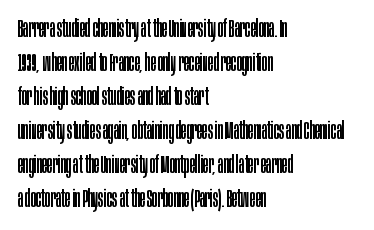
The image shows 25 px text type, upright; set left-aligned, normal line spacing (1.36x), normal letter spacing, not underlined.
